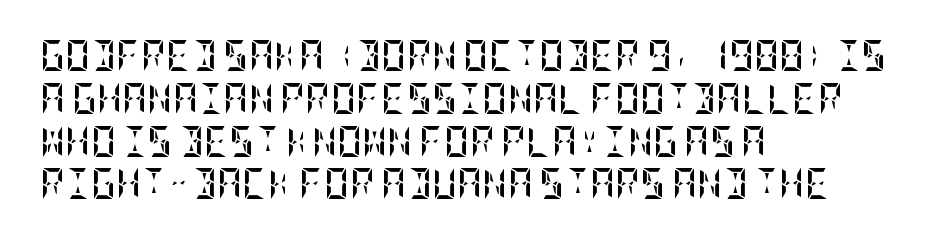
The face used here has the dense, thick strokes of a bold. Quick note: not italic, upright. Nobody drew a line under any word here. Honestly, the letter spacing is just normal — you wouldn't notice it. Horizontal bands of white between lines are of average thickness. Caption: multi-line text, flush left, ragged right.
